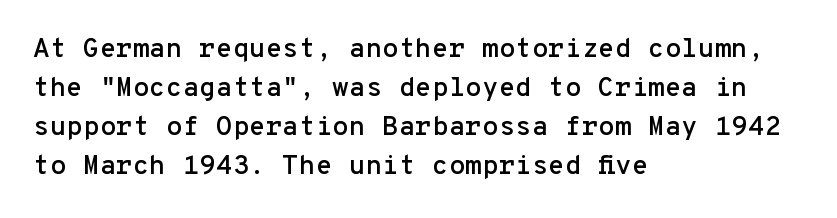
This block has exactly the height ordinary leading produces. The specimen reads as upright at a glance. Letters rest on an invisible, unmarked baseline. Compared with typical body copy, the letter spacing here is the same.
